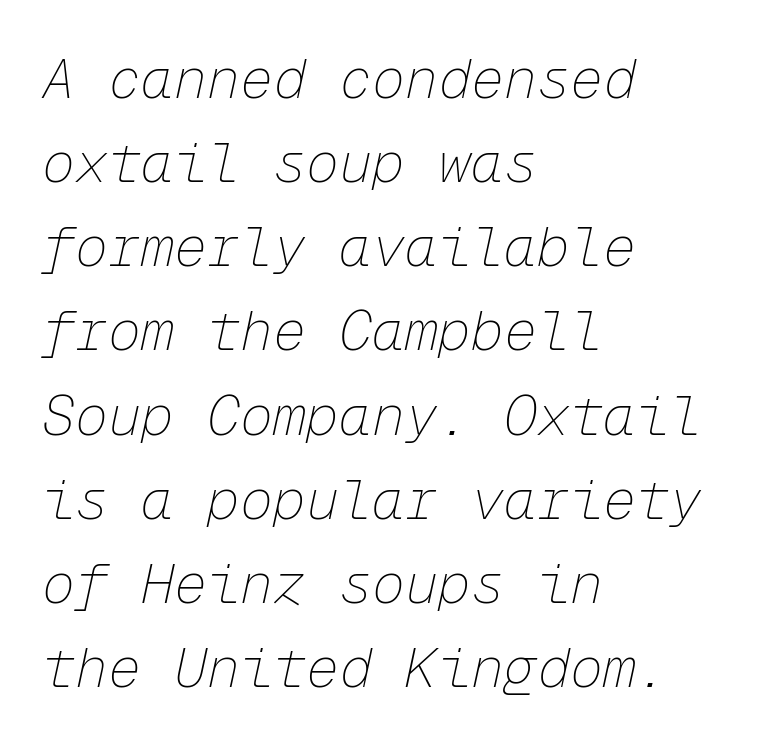
These lines were composed using italics. Think standard paragraph weight, or any step lighter than that. The rag falls on the right side of this text block. A typesetter would call this zero additional tracking.
